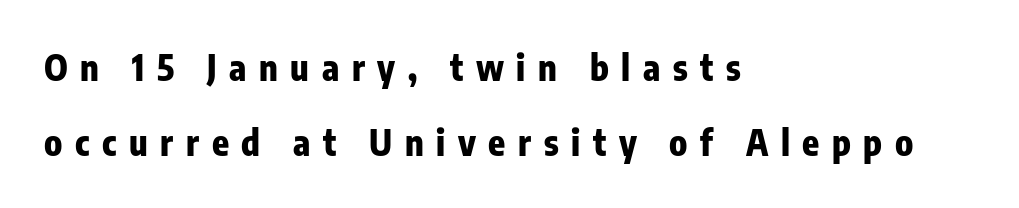
Q: Is the text bold? A: Yes.
Q: Is the text italic (slanted)? A: No, it is upright.
Q: Is the typeface a serif or a sans-serif typeface? A: Sans-serif.
Q: Is the text underlined? A: No.
Q: How is the paragraph aligned? A: Left-aligned.
Q: Is the spacing between letters normal or unusually wide? A: Unusually wide.
Q: Is the spacing between lines tight, normal or loose? A: Loose.
Q: Width (condensed, normal, or wide)? A: Condensed.
Q: Stroke contrast? A: Low.
Q: x-height? A: Medium.
Q: Monospaced? A: No.
